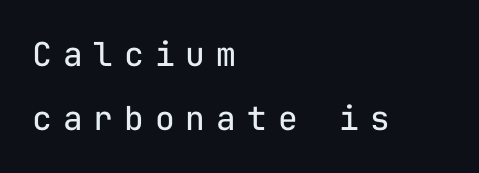
The image shows 33 px regular-weight sans-serif type, upright, monospaced; set left-aligned, loose line spacing (1.94x), unusually wide letter spacing (+0.33 em), not underlined; low stroke contrast and a medium x-height.
